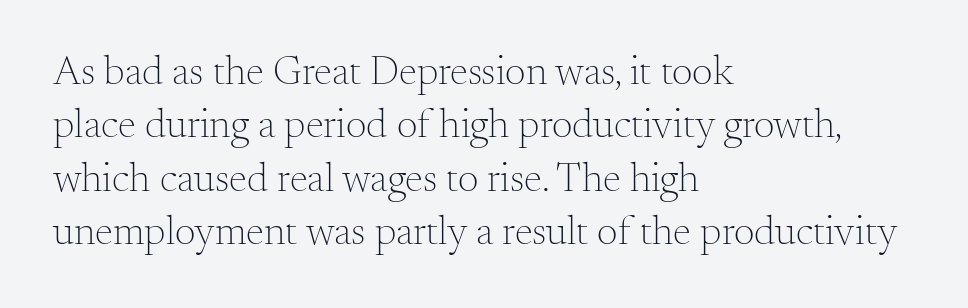
Q: Is the text bold? A: No.
Q: Is the text italic (slanted)? A: No, it is upright.
Q: Is the typeface a serif or a sans-serif typeface? A: Serif.
Q: Is the text underlined? A: No.
Q: How is the paragraph aligned? A: Left-aligned.
Q: Is the spacing between letters normal or unusually wide? A: Normal.
Q: Is the spacing between lines tight, normal or loose? A: Normal.
Q: Width (condensed, normal, or wide)? A: Normal.
Q: Stroke contrast? A: Medium.
Q: x-height? A: Small.
Q: Monospaced? A: No.
